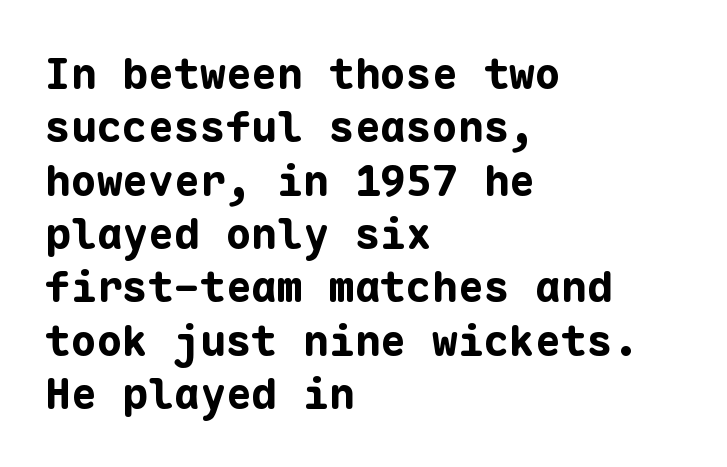
{"serif": "no", "italic": "no", "bold": "yes", "weight": "bold", "width": "normal", "stroke_contrast": "low", "x_height": "medium", "monospaced": "yes", "underline": "no", "align": "left", "line_spacing_ratio": 1.24, "letter_spacing": "normal", "letter_spacing_em": 0.0, "glyph_px": 43}
